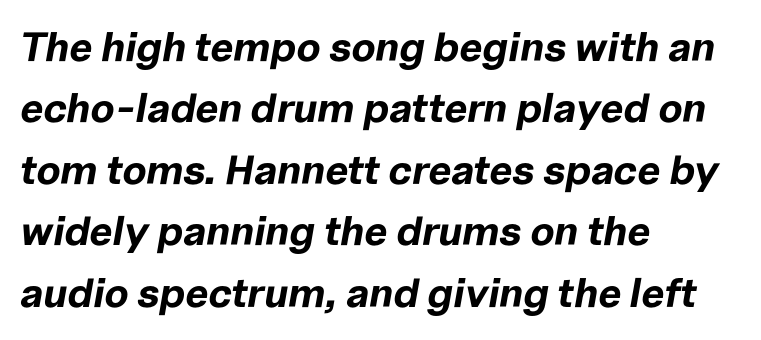
{"italic": "yes", "lean": "right", "slant_degrees": 10, "bold": "yes", "weight": "bold", "width": "normal", "stroke_contrast": "low", "x_height": "medium", "monospaced": "no", "underline": "no", "align": "left", "line_spacing": "normal", "line_spacing_ratio": 1.5, "letter_spacing": "normal", "letter_spacing_em": 0.0, "glyph_px": 41}
